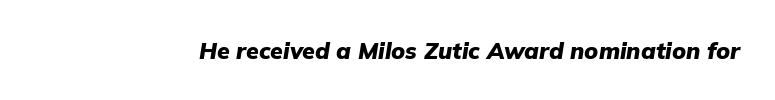
{"italic": "yes", "lean": "right", "slant_degrees": 9, "bold": "yes", "underline": "no", "letter_spacing": "normal", "letter_spacing_em": 0.0, "glyph_px": 23}
